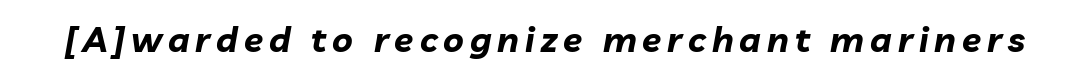
{"italic": "yes", "lean": "right", "slant_degrees": 10, "bold": "yes", "weight": "bold", "width": "normal", "stroke_contrast": "low", "x_height": "medium", "monospaced": "no", "underline": "no", "glyph_px": 35}
